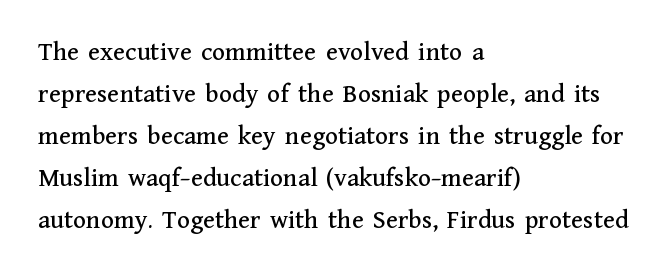
The image shows 27 px text type, upright; set left-aligned, normal line spacing (1.56x), normal letter spacing, not underlined.
